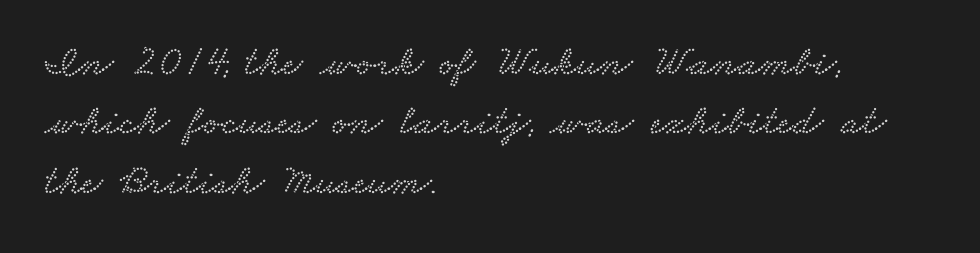
Q: Is the typeface a serif or a sans-serif typeface? A: Serif.
Q: Is the text underlined? A: No.
Q: How is the paragraph aligned? A: Left-aligned.
Q: Is the spacing between letters normal or unusually wide? A: Normal.
Q: Is the spacing between lines tight, normal or loose? A: Normal.
Q: Width (condensed, normal, or wide)? A: Wide.
Q: Stroke contrast? A: Low.
Q: x-height? A: Small.
Q: Monospaced? A: No.
